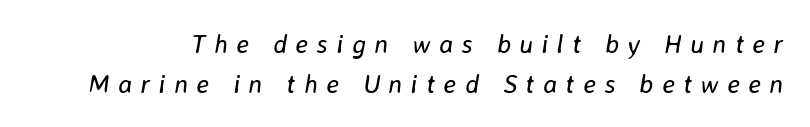
{"italic": "yes", "lean": "right", "slant_degrees": 8, "bold": "no", "underline": "no", "line_spacing": "normal", "line_spacing_ratio": 1.53, "letter_spacing": "wide", "letter_spacing_em": 0.32, "glyph_px": 26}
